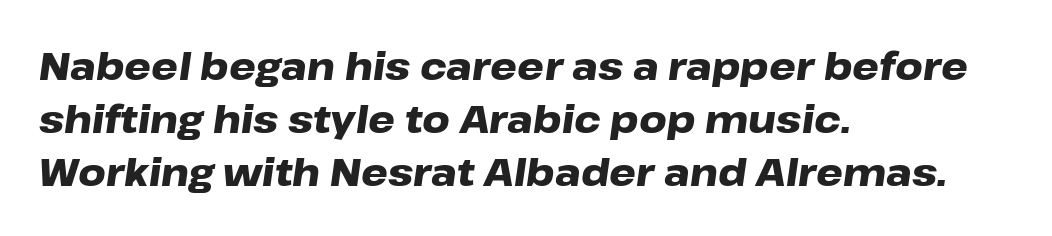
The image shows 38 px heavy, wide type, italic (leaning right); set left-aligned, normal line spacing (1.39x), normal letter spacing, not underlined; low stroke contrast and a medium x-height.
